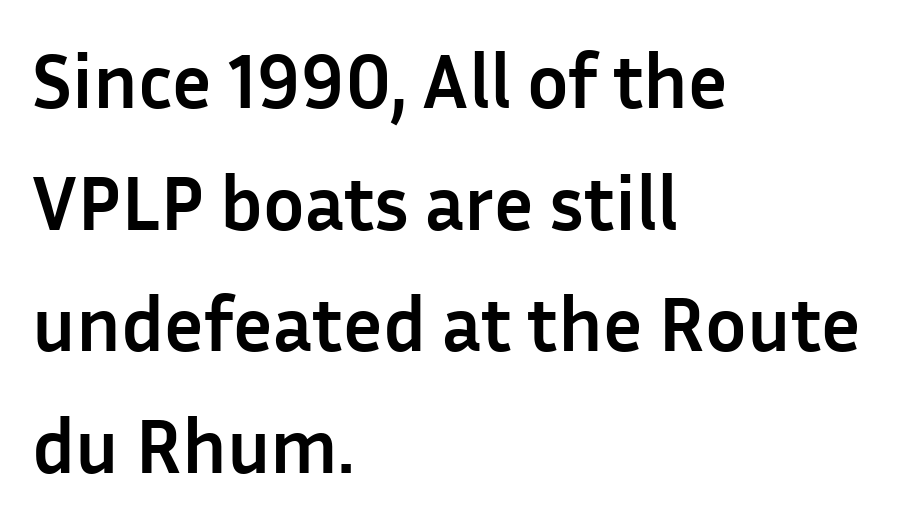
{"serif": "no", "italic": "no", "bold": "yes", "weight": "semibold", "width": "normal", "stroke_contrast": "low", "x_height": "medium", "monospaced": "no", "underline": "no", "align": "left", "line_spacing": "normal", "line_spacing_ratio": 1.58, "letter_spacing": "normal", "letter_spacing_em": 0.0, "glyph_px": 77}
